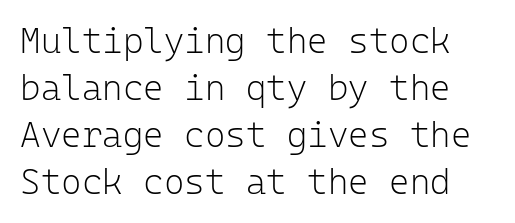
{"serif": "no", "italic": "no", "bold": "no", "weight": "light", "width": "normal", "stroke_contrast": "low", "x_height": "medium", "monospaced": "yes", "underline": "no", "line_spacing": "normal", "line_spacing_ratio": 1.34, "letter_spacing": "normal", "letter_spacing_em": 0.0, "glyph_px": 35}
